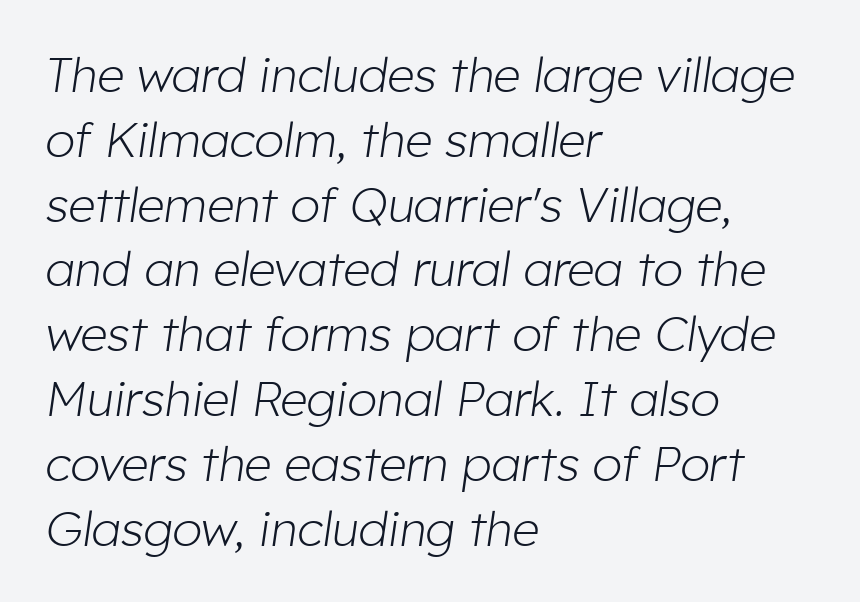
{"italic": "yes", "lean": "right", "slant_degrees": 8, "bold": "no", "weight": "light", "width": "normal", "stroke_contrast": "low", "x_height": "medium", "monospaced": "no", "underline": "no", "align": "left", "line_spacing": "normal", "line_spacing_ratio": 1.35, "letter_spacing": "normal", "letter_spacing_em": 0.0, "glyph_px": 48}
